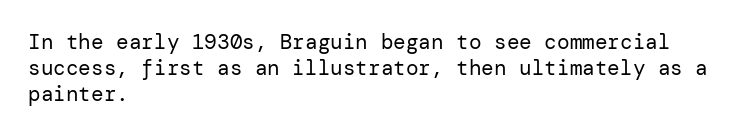
{"italic": "no", "bold": "no", "underline": "no", "align": "left", "line_spacing": "normal", "line_spacing_ratio": 1.25, "letter_spacing": "normal", "letter_spacing_em": 0.0, "glyph_px": 21}
